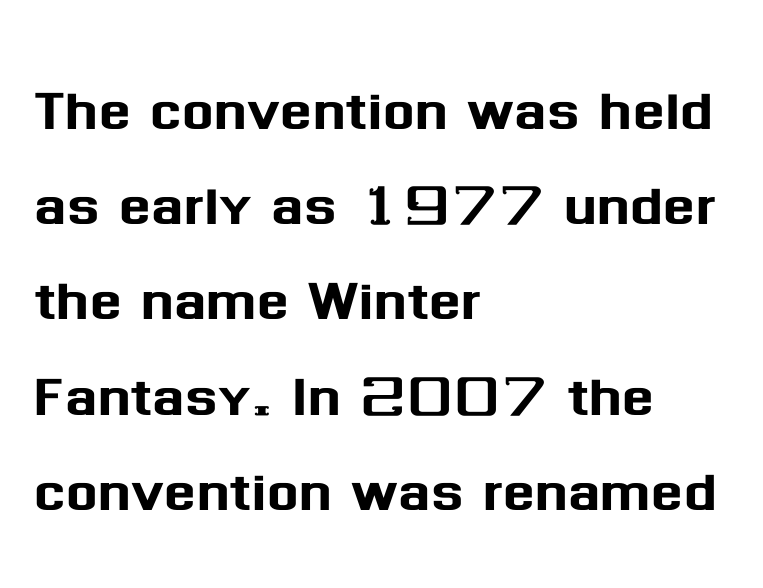
The image shows 75 px sans-serif type, upright; set left-aligned, normal line spacing (1.27x), normal letter spacing, not underlined; medium stroke contrast and a medium x-height.
